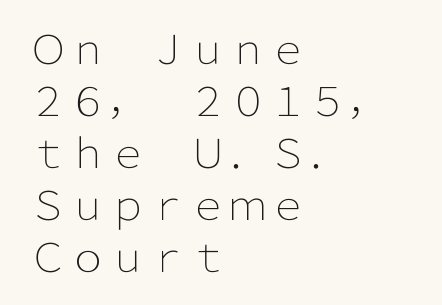
Q: Is the text bold? A: No.
Q: Is the text italic (slanted)? A: No, it is upright.
Q: Is the typeface a serif or a sans-serif typeface? A: Sans-serif.
Q: Is the text underlined? A: No.
Q: How is the paragraph aligned? A: Left-aligned.
Q: Is the spacing between letters normal or unusually wide? A: Normal.
Q: Is the spacing between lines tight, normal or loose? A: Normal.
Q: Width (condensed, normal, or wide)? A: Normal.
Q: Stroke contrast? A: Low.
Q: x-height? A: Medium.
Q: Monospaced? A: No.
